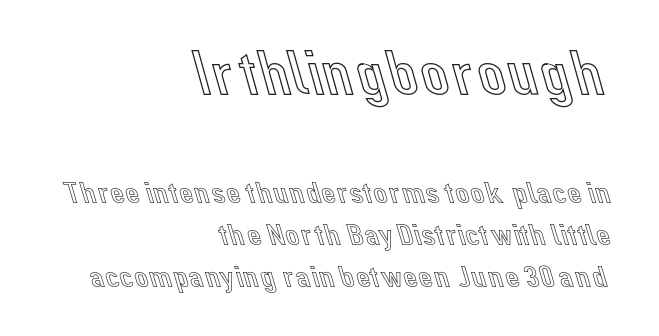
Q: Is the text italic (slanted)? A: Yes.
Q: Is the text underlined? A: No.
Q: How is the paragraph aligned? A: Right-aligned.
Q: Is the spacing between letters normal or unusually wide? A: Normal.
Q: Is the spacing between lines tight, normal or loose? A: Normal.
Q: Which block of text is set in a larger size, the first (top) or the second (bottom)? A: The first (top) one.
Q: Width (condensed, normal, or wide)? A: Normal.
Q: x-height? A: Medium.
Q: Monospaced? A: No.
